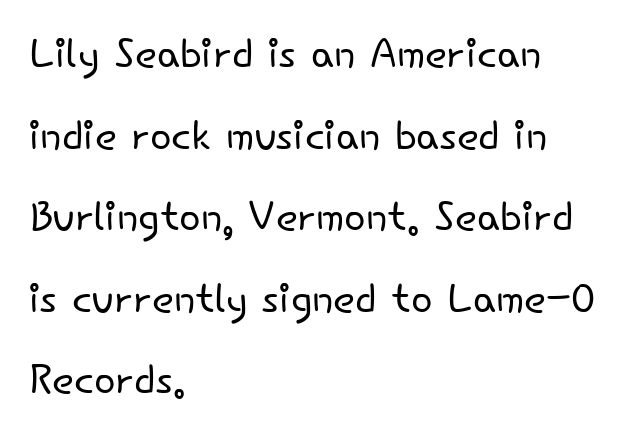
{"serif": "no", "italic": "no", "bold": "no", "weight": "light", "width": "normal", "stroke_contrast": "low", "x_height": "small", "monospaced": "no", "underline": "no", "align": "left", "line_spacing": "normal", "line_spacing_ratio": 1.43, "letter_spacing": "normal", "letter_spacing_em": 0.0, "glyph_px": 57}
